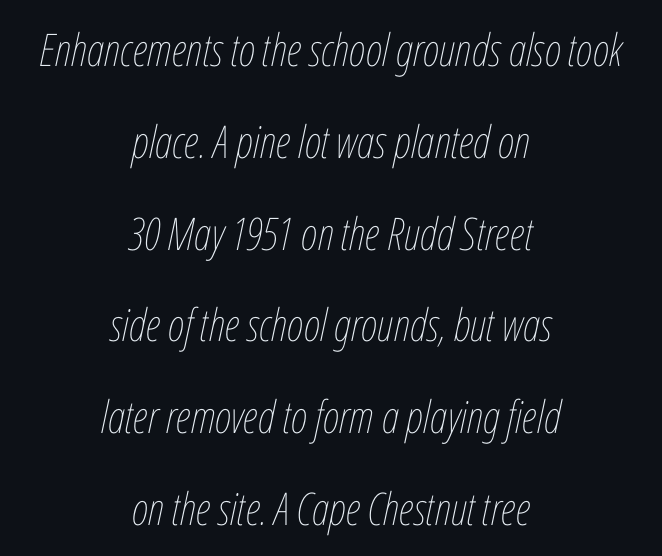
The rendering uses natural spacing where letterforms have individual widths. The characters are drawn with everyday or finer stroke widths. Check the space under the baseline: it is left empty. Nobody touched the tracking dial on this one. The face used here has a pronounced slope to its letters.
